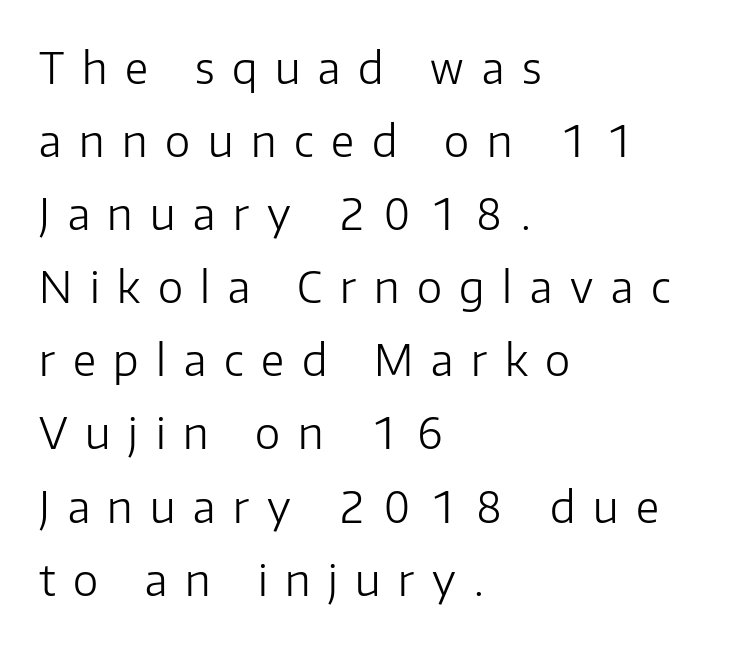
In terms of posture, this sample is upright. One-word summary of the alignment: left. Font category for this specimen: sans-serif. A normal amount of white space separates one row of letters from the next. Is the type heavy? It reads as light-to-regular instead. Bare-footed words on every line.
